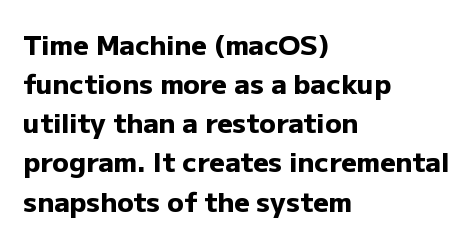
The image shows 27 px bold type, upright; set left-aligned, normal line spacing (1.45x), normal letter spacing, not underlined.
